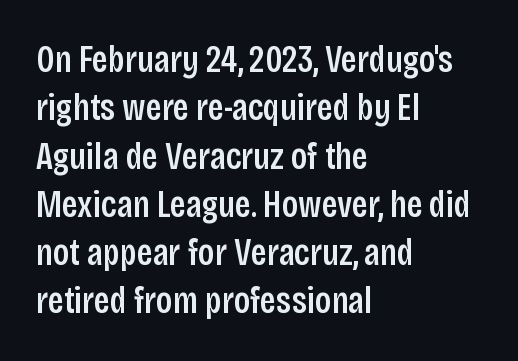
Is the block centered? No — it sits flush against the left margin. Spacing verdict: proportional, widths tailored to each character. When letters stand straight like this, we call the style roman or upright. Look at the tracking — it's just the regular setting, nothing added. The typeface chosen for these lines omits serifs. Students, observe: this is what conventionally led text looks like.
